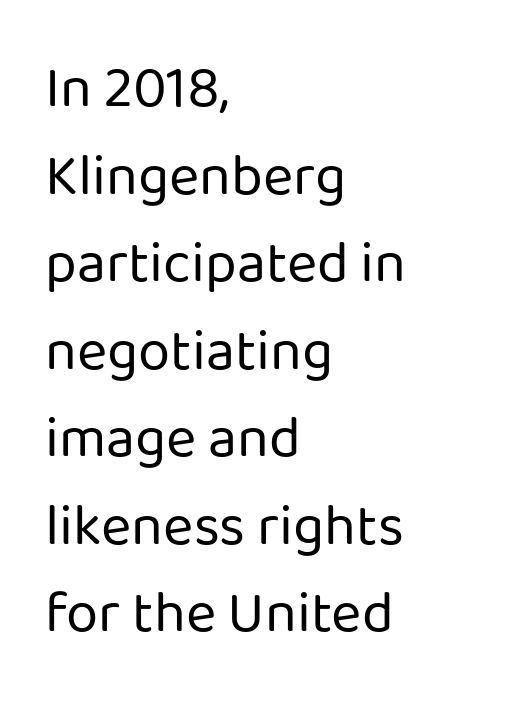
Looks like regular typesetting: each glyph gets only the width it needs. The rendering uses a moderate line-height, typical for paragraphs. This rendering leaves character spacing at its baseline value. The axis of the letterforms is exactly vertical.
